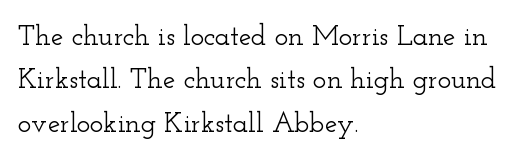
{"serif": "yes", "italic": "no", "width": "wide", "stroke_contrast": "low", "x_height": "small", "monospaced": "no", "underline": "no", "align": "left", "line_spacing": "normal", "line_spacing_ratio": 1.55, "letter_spacing": "normal", "letter_spacing_em": 0.0, "glyph_px": 28}
